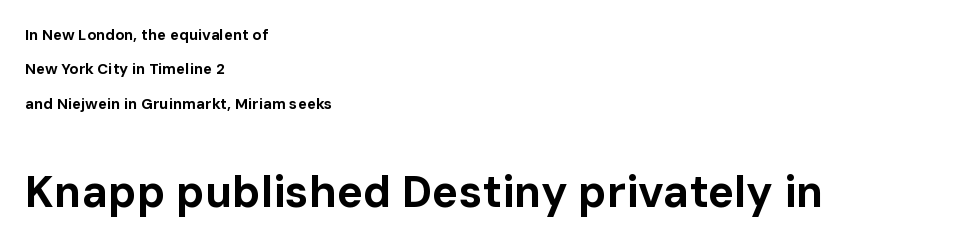
The space directly below the letters is spotless. If you drew a ruler down the left edge, every line would touch it. Vertical strokes here are truly vertical. Do the characters align in a grid? No, the font is proportional. Between these two stacked blocks, the lower one wins on size.
